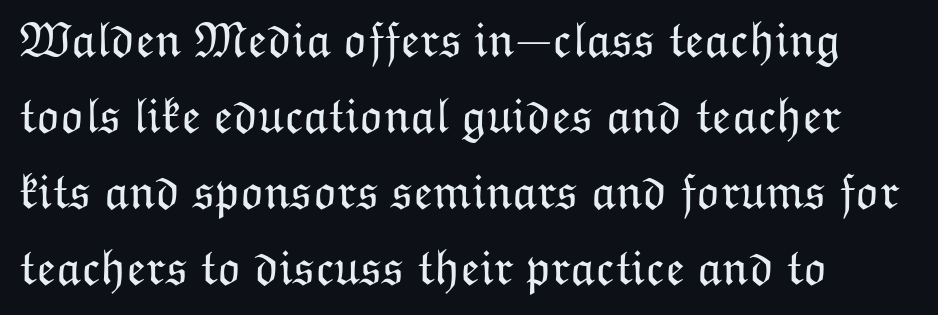
{"italic": "no", "bold": "no", "weight": "light", "width": "normal", "stroke_contrast": "low", "x_height": "medium", "monospaced": "no", "underline": "no", "align": "left", "line_spacing": "normal", "line_spacing_ratio": 1.52, "letter_spacing": "normal", "letter_spacing_em": 0.0, "glyph_px": 50}
